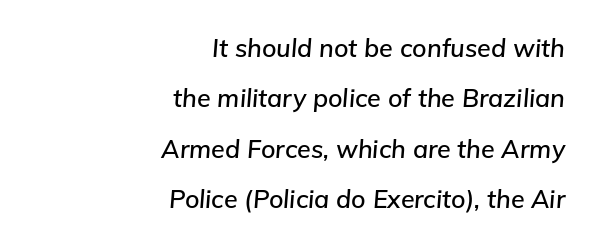
Q: Is the text italic (slanted)? A: Yes, it leans right by about 5 degrees.
Q: Is the text underlined? A: No.
Q: How is the paragraph aligned? A: Right-aligned.
Q: Is the spacing between letters normal or unusually wide? A: Normal.
Q: Is the spacing between lines tight, normal or loose? A: Loose.
